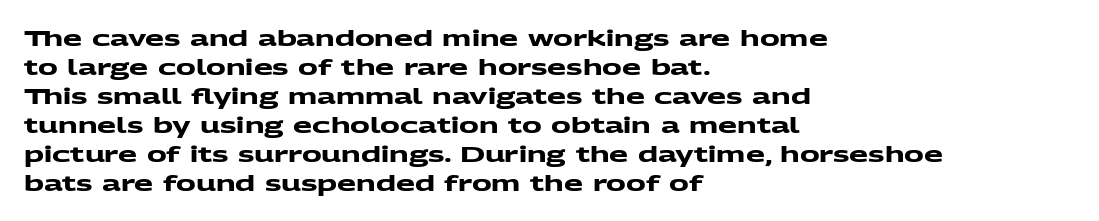
{"bold": "yes", "underline": "no", "align": "left", "line_spacing": "normal", "line_spacing_ratio": 1.32, "letter_spacing": "normal", "letter_spacing_em": 0.0, "glyph_px": 22}
